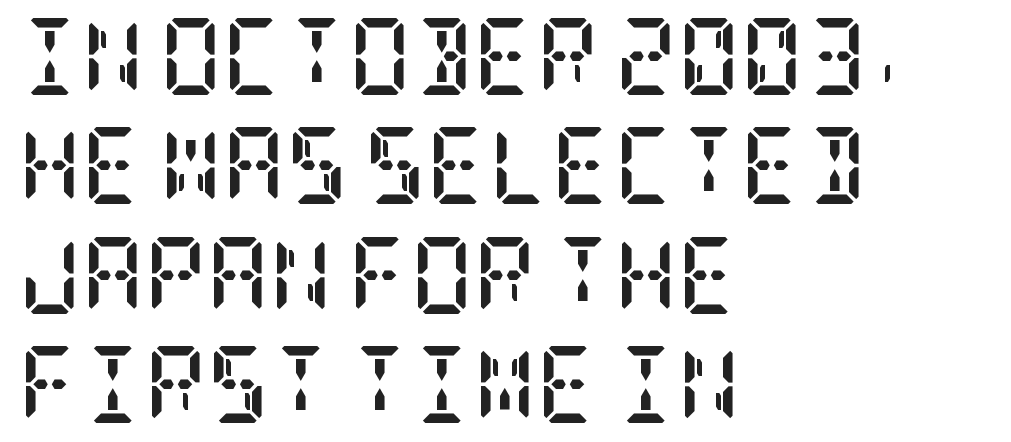
The image shows 77 px semibold, condensed serif type, upright; set left-aligned, normal line spacing (1.42x), normal letter spacing, not underlined; low stroke contrast and a large x-height.
